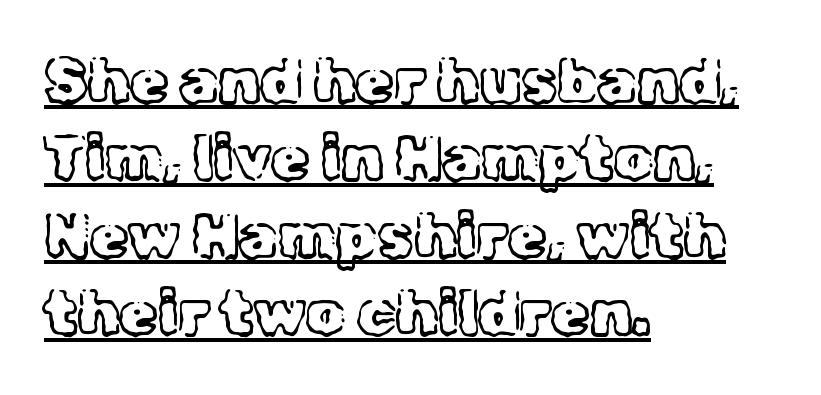
{"serif": "yes", "italic": "no", "bold": "no", "weight": "light", "width": "normal", "x_height": "medium", "monospaced": "no", "underline": "yes", "align": "left", "line_spacing": "normal", "line_spacing_ratio": 1.25, "letter_spacing": "normal", "letter_spacing_em": 0.0, "glyph_px": 62}
